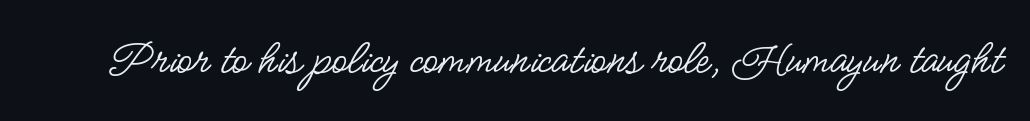
Examine the stroke ends and you'll find no serifs. Anything drawn beneath the words? Only blank space. Ink coverage per letter is moderate at most. Tracking here is standard; glyphs follow each other at the usual distance.
